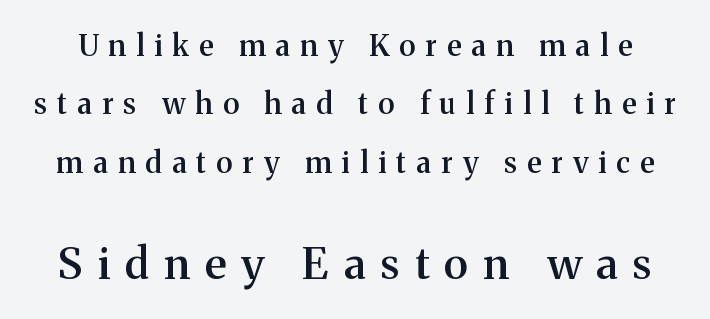
The second block has been scaled up relative to the first. Posture: upright roman. Check under the words: just untouched page. This is the in-between weight designers call semibold or demi.
